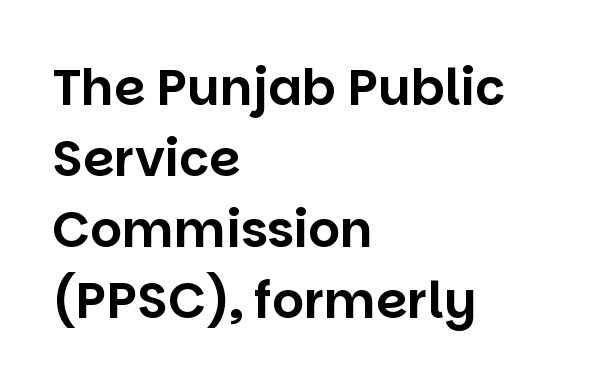
Q: Is the text italic (slanted)? A: No, it is upright.
Q: Is the typeface a serif or a sans-serif typeface? A: Sans-serif.
Q: Is the text underlined? A: No.
Q: How is the paragraph aligned? A: Left-aligned.
Q: Is the spacing between letters normal or unusually wide? A: Normal.
Q: Is the spacing between lines tight, normal or loose? A: Normal.
Q: Width (condensed, normal, or wide)? A: Normal.
Q: Stroke contrast? A: Low.
Q: x-height? A: Large.
Q: Monospaced? A: No.
